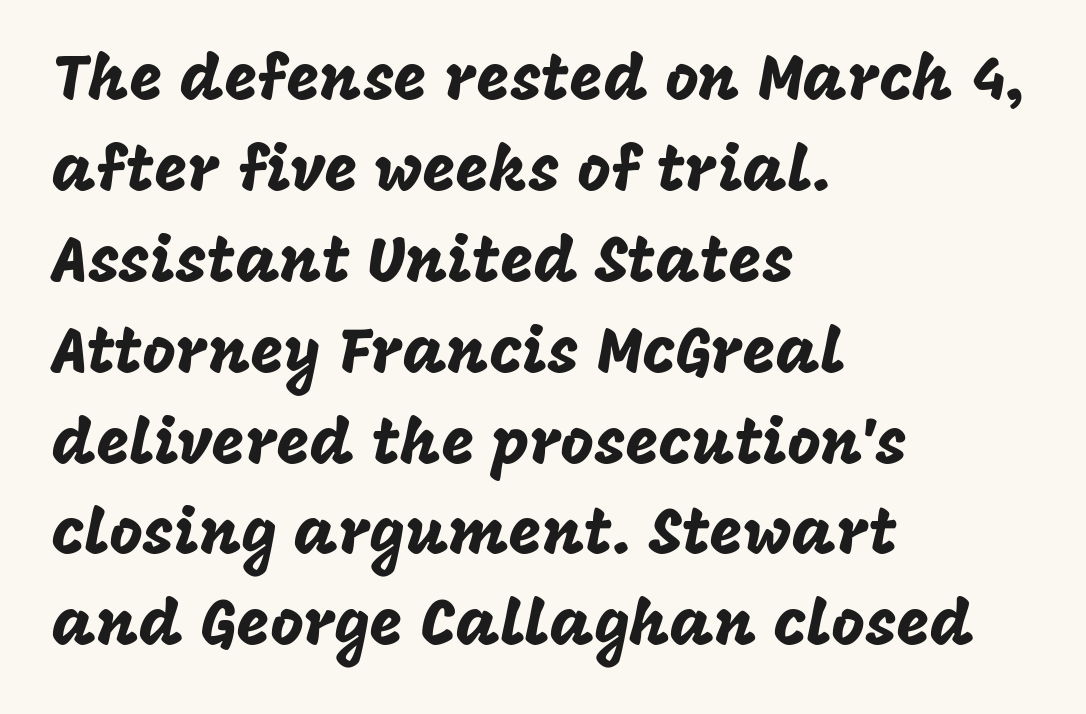
The image shows 64 px sans-serif type; set left-aligned, normal line spacing (1.42x), normal letter spacing, not underlined; low stroke contrast and a large x-height.
